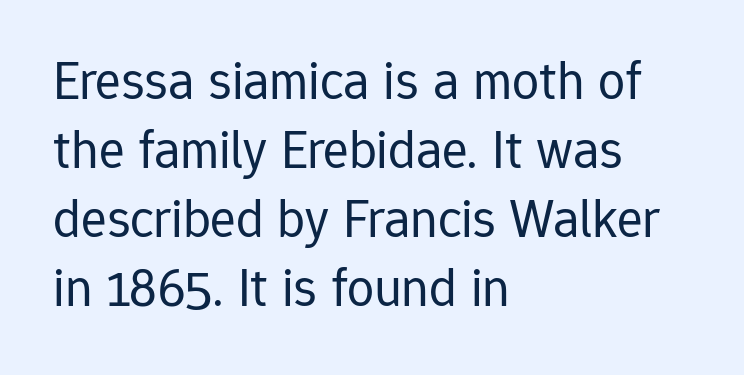
The image shows 54 px regular-weight sans-serif type, upright; set left-aligned, normal line spacing (1.28x), normal letter spacing, not underlined; low stroke contrast and a medium x-height.
